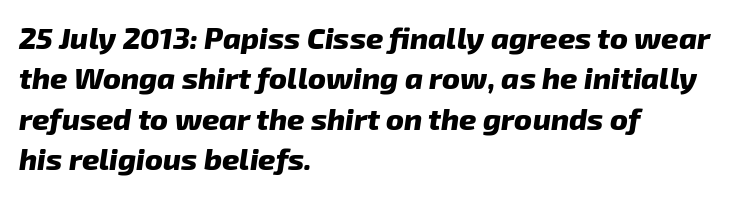
{"italic": "yes", "lean": "right", "slant_degrees": 8, "bold": "yes", "weight": "heavy", "width": "normal", "stroke_contrast": "low", "x_height": "medium", "monospaced": "no", "underline": "no", "align": "left", "line_spacing": "normal", "line_spacing_ratio": 1.35, "letter_spacing": "normal", "letter_spacing_em": 0.0, "glyph_px": 30}
